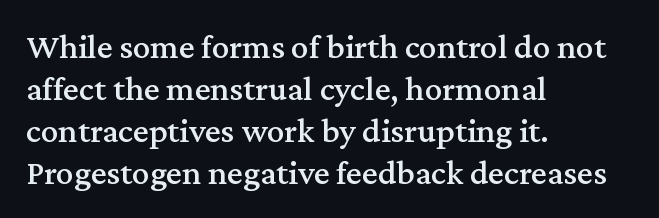
The image shows 35 px serif type, upright; set left-aligned, line spacing 1.2x, normal letter spacing, not underlined; medium stroke contrast and a medium x-height.
